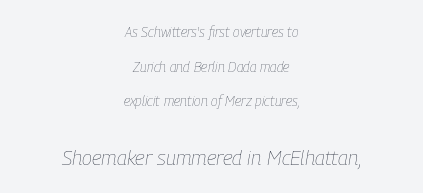
The image shows 21 px text type, italic (leaning right); set centered, loose line spacing (2.47x), normal letter spacing, not underlined; the second (bottom) block is 1.5x larger.
